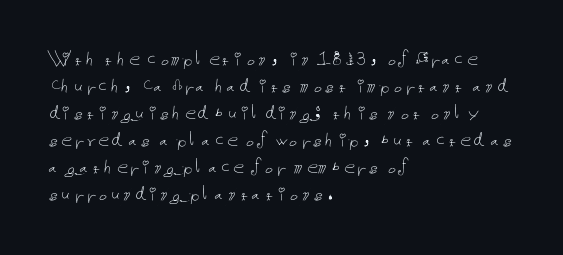
The image shows 22 px text type, upright; set left-aligned, line spacing 1.23x, normal letter spacing, not underlined.
